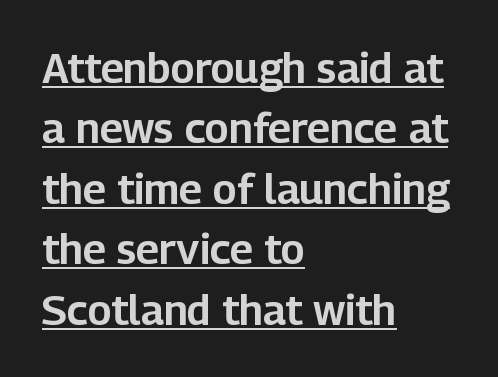
Q: Is the text italic (slanted)? A: No, it is upright.
Q: Is the typeface a serif or a sans-serif typeface? A: Sans-serif.
Q: Is the text underlined? A: Yes.
Q: How is the paragraph aligned? A: Left-aligned.
Q: Is the spacing between letters normal or unusually wide? A: Normal.
Q: Is the spacing between lines tight, normal or loose? A: Normal.
Q: Width (condensed, normal, or wide)? A: Normal.
Q: Stroke contrast? A: Low.
Q: x-height? A: Medium.
Q: Monospaced? A: No.
